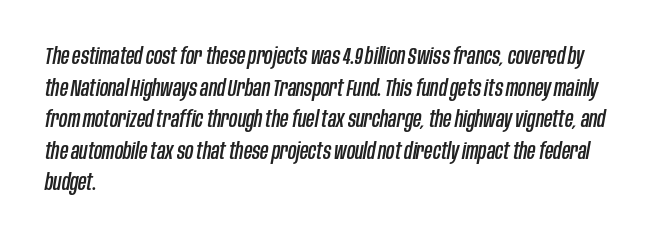
The image shows 23 px text type, italic (leaning right); set left-aligned, normal line spacing (1.37x), normal letter spacing, not underlined.
